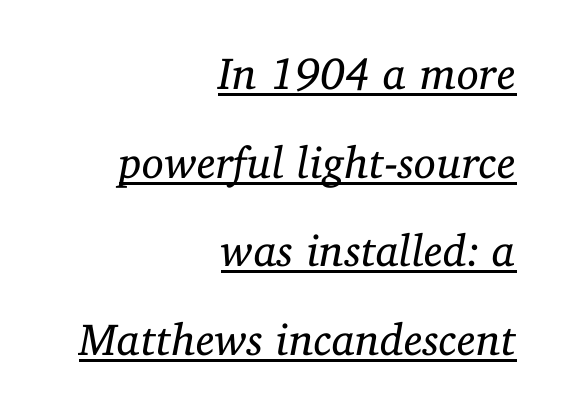
Q: Is the text bold? A: No.
Q: Is the text italic (slanted)? A: Yes, it leans right by about 11 degrees.
Q: Is the typeface a serif or a sans-serif typeface? A: Serif.
Q: Is the text underlined? A: Yes.
Q: How is the paragraph aligned? A: Right-aligned.
Q: Is the spacing between letters normal or unusually wide? A: Normal.
Q: Is the spacing between lines tight, normal or loose? A: Loose.
Q: Width (condensed, normal, or wide)? A: Normal.
Q: Stroke contrast? A: Low.
Q: x-height? A: Medium.
Q: Monospaced? A: No.
